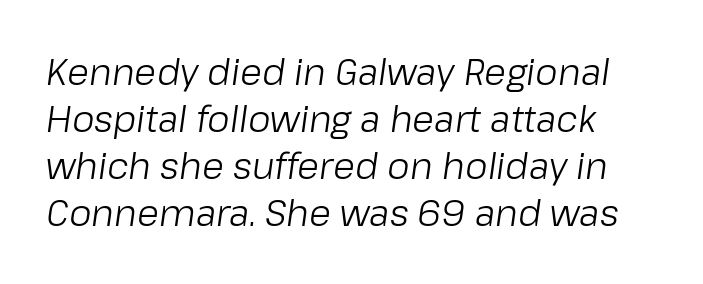
Q: Is the text bold? A: No.
Q: Is the text italic (slanted)? A: Yes, it leans right by about 8 degrees.
Q: Is the text underlined? A: No.
Q: How is the paragraph aligned? A: Left-aligned.
Q: Is the spacing between letters normal or unusually wide? A: Normal.
Q: Is the spacing between lines tight, normal or loose? A: Normal.
Q: Width (condensed, normal, or wide)? A: Normal.
Q: Stroke contrast? A: Low.
Q: x-height? A: Medium.
Q: Monospaced? A: No.
